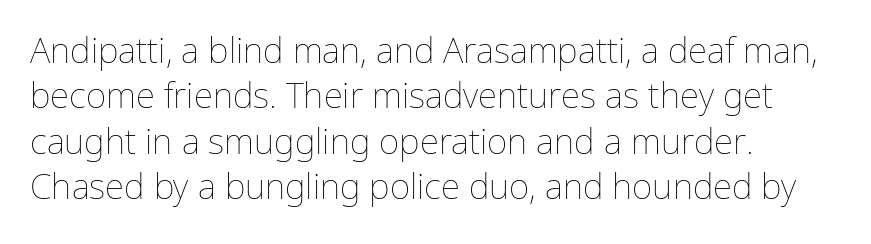
{"italic": "no", "bold": "no", "weight": "thin", "width": "normal", "stroke_contrast": "low", "x_height": "medium", "monospaced": "no", "underline": "no", "align": "left", "line_spacing": "normal", "line_spacing_ratio": 1.3, "letter_spacing": "normal", "letter_spacing_em": 0.0, "glyph_px": 35}
